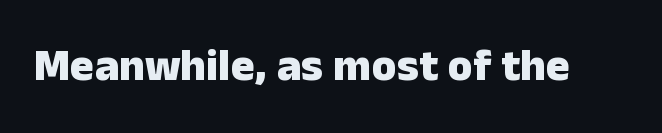
{"serif": "no", "italic": "no", "bold": "yes", "weight": "heavy", "width": "normal", "stroke_contrast": "low", "x_height": "medium", "monospaced": "no", "underline": "no", "letter_spacing": "normal", "letter_spacing_em": 0.0, "glyph_px": 45}
